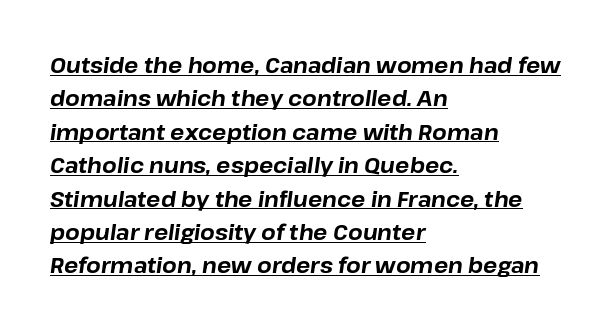
Q: Is the text bold? A: Yes.
Q: Is the text italic (slanted)? A: Yes, it leans right by about 8 degrees.
Q: Is the text underlined? A: Yes.
Q: How is the paragraph aligned? A: Left-aligned.
Q: Is the spacing between letters normal or unusually wide? A: Normal.
Q: Is the spacing between lines tight, normal or loose? A: Normal.
